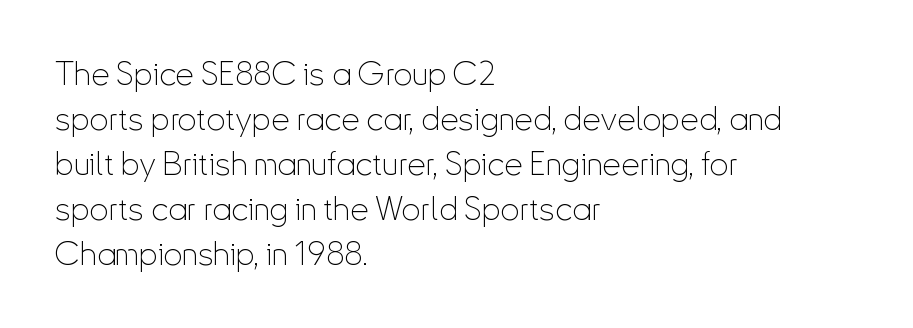
Stems and bowls with no extra thickness — not bold. Vertical strokes here are truly vertical. Default kerning and tracking; the words read as compact shapes. The passage shown is typeset with a sans-serif family. The rows are spaced the way most documents space them.
